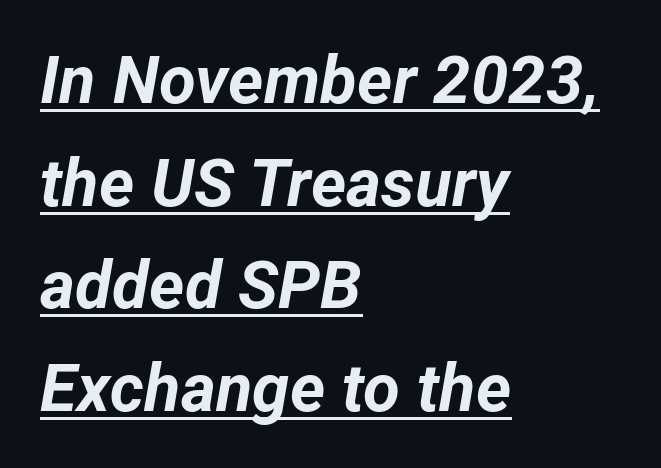
Q: Is the text bold? A: Yes.
Q: Is the text italic (slanted)? A: Yes, it leans right by about 12 degrees.
Q: Is the text underlined? A: Yes.
Q: How is the paragraph aligned? A: Left-aligned.
Q: Is the spacing between letters normal or unusually wide? A: Normal.
Q: Is the spacing between lines tight, normal or loose? A: Normal.
Q: Width (condensed, normal, or wide)? A: Normal.
Q: Stroke contrast? A: Low.
Q: x-height? A: Medium.
Q: Monospaced? A: No.
